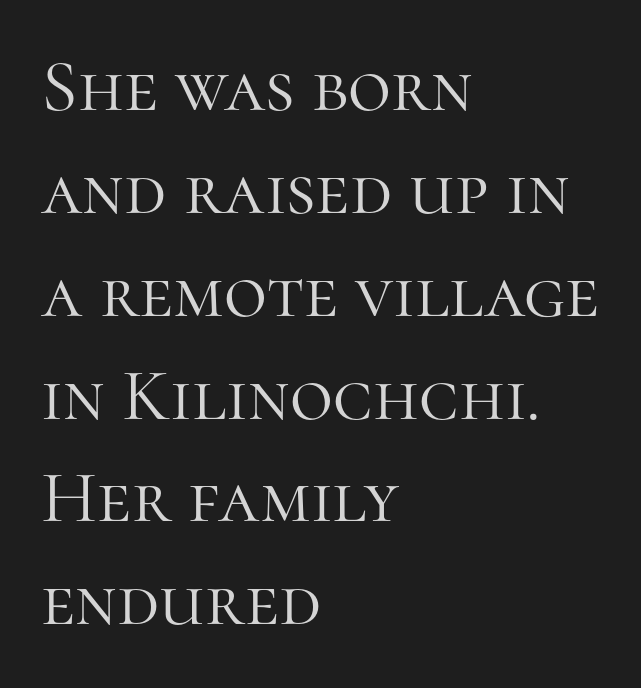
{"serif": "yes", "italic": "no", "bold": "no", "weight": "light", "width": "normal", "stroke_contrast": "high", "x_height": "medium", "monospaced": "no", "underline": "no", "align": "left", "line_spacing": "normal", "line_spacing_ratio": 1.39, "letter_spacing": "normal", "letter_spacing_em": 0.0, "glyph_px": 74}
